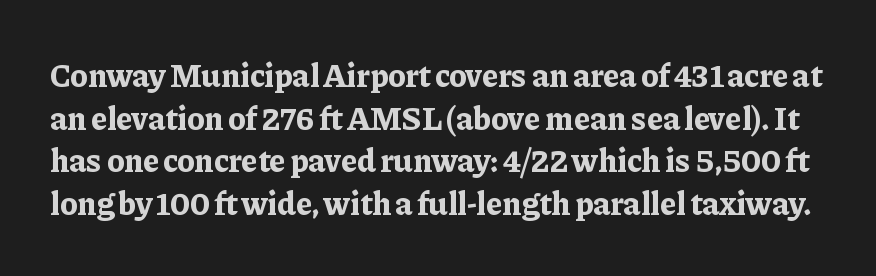
The image shows 33 px bold serif type, upright; set normal line spacing (1.29x), normal letter spacing, not underlined; low stroke contrast and a medium x-height.
